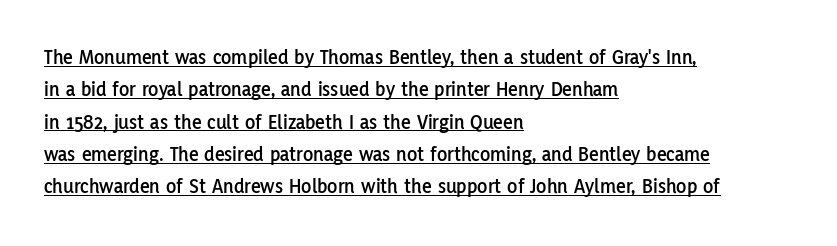
The rendering uses a moderate line-height, typical for paragraphs. You could call the tracking neutral — neither tight nor loose. One-word summary of the alignment: left. Upright lettering throughout. Descenders here cross a horizontal rule under the line.
